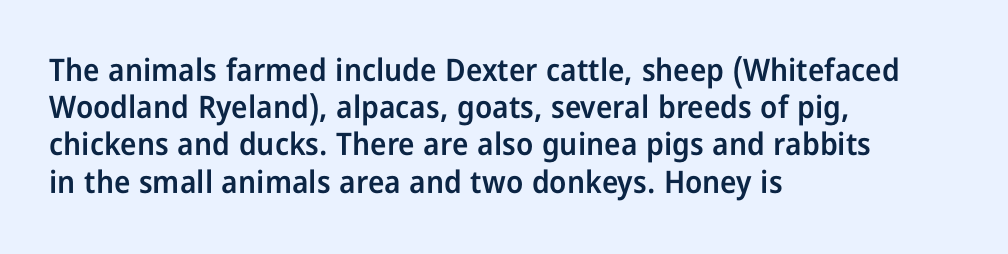
Spacing between characters is what you'd get straight out of the box. Typesetter's note: demi weight, one step under bold. The lettering holds an erect, upright posture throughout. The face used here is proportionally spaced, like ordinary book or web type.
